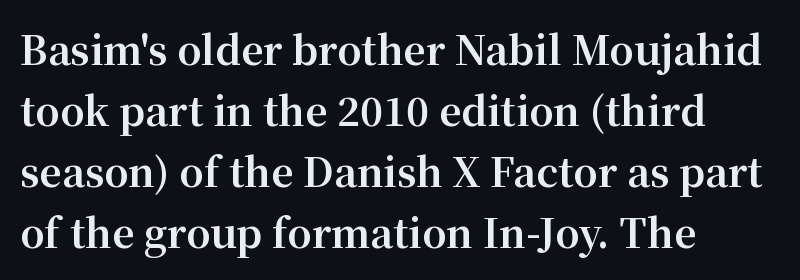
The space directly below the letters is spotless. Normally led — the rows are evenly, conventionally spaced. Proportional: the letters do not fall into vertical columns. This rendering employs a face with finishing strokes, i.e., a serif.
